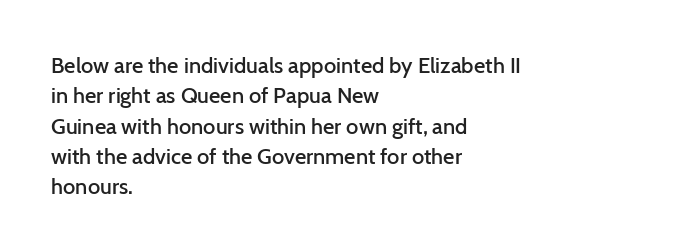
The lines sit at an ordinary, default distance from one another. Letter spacing: default. Check under the words: just untouched page. In terms of weight, the rendering is demibold, just under bold. Short and long lines alike share a common starting point at left. Quick note: not italic, upright.
